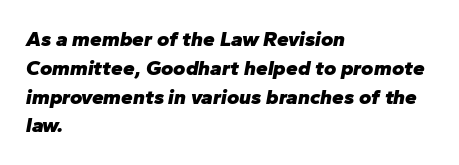
The image shows 21 px bold type, italic (leaning right); set left-aligned, normal line spacing (1.37x), normal letter spacing, not underlined.
